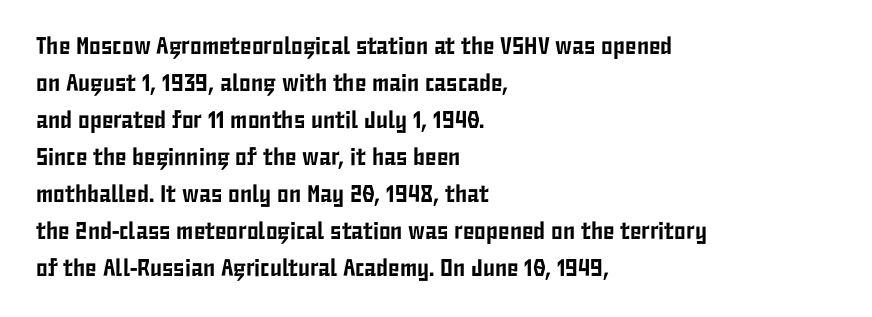
{"italic": "no", "underline": "no", "align": "left", "line_spacing": "normal", "line_spacing_ratio": 1.54, "letter_spacing": "normal", "letter_spacing_em": 0.0, "glyph_px": 24}
